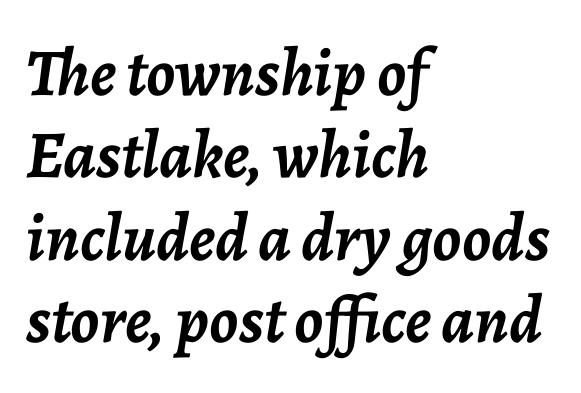
The image shows 67 px semibold type, italic (leaning right); set left-aligned, line spacing 1.23x, normal letter spacing, not underlined; low stroke contrast and a medium x-height.
